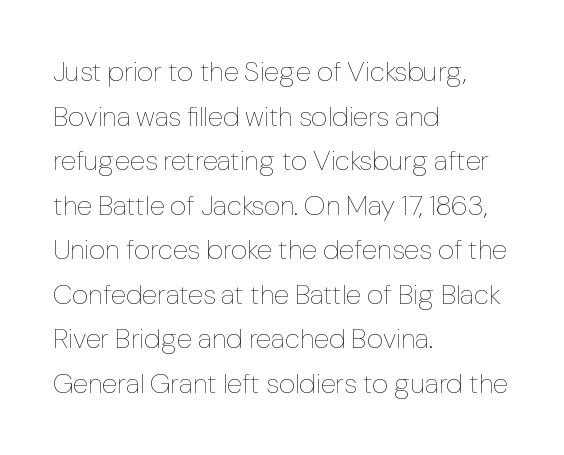
The image shows 28 px thin type, upright; set left-aligned, normal line spacing (1.59x), normal letter spacing, not underlined; low stroke contrast and a medium x-height.
